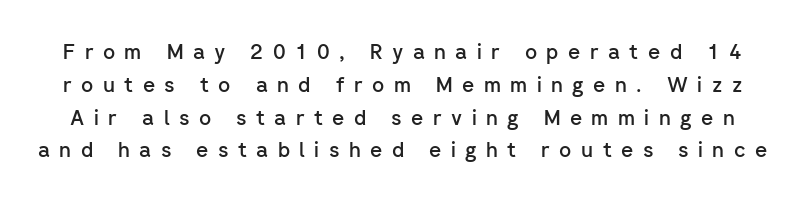
The image shows 21 px text type, upright; set normal line spacing (1.56x), unusually wide letter spacing (+0.45 em), not underlined.
